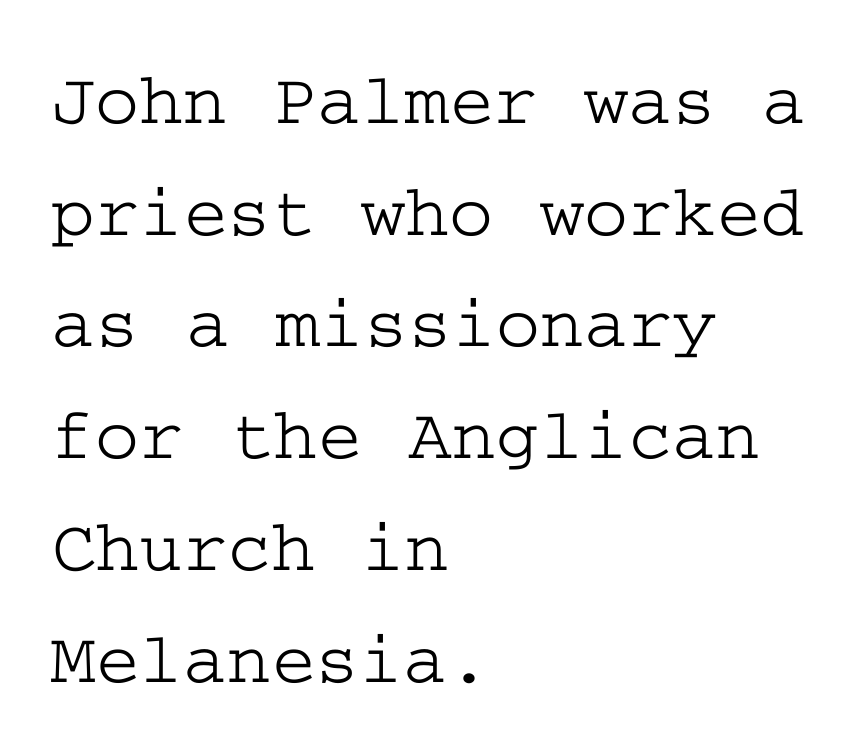
{"serif": "yes", "italic": "no", "width": "wide", "stroke_contrast": "low", "x_height": "medium", "underline": "no", "align": "left", "line_spacing": "normal", "line_spacing_ratio": 1.49, "letter_spacing": "normal", "letter_spacing_em": 0.0, "glyph_px": 75}
